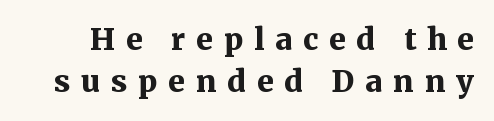
Q: Is the text bold? A: Yes.
Q: Is the text italic (slanted)? A: No, it is upright.
Q: Is the typeface a serif or a sans-serif typeface? A: Serif.
Q: Is the text underlined? A: No.
Q: Is the spacing between letters normal or unusually wide? A: Unusually wide.
Q: Is the spacing between lines tight, normal or loose? A: Normal.
Q: Width (condensed, normal, or wide)? A: Normal.
Q: Stroke contrast? A: Medium.
Q: x-height? A: Medium.
Q: Monospaced? A: No.
